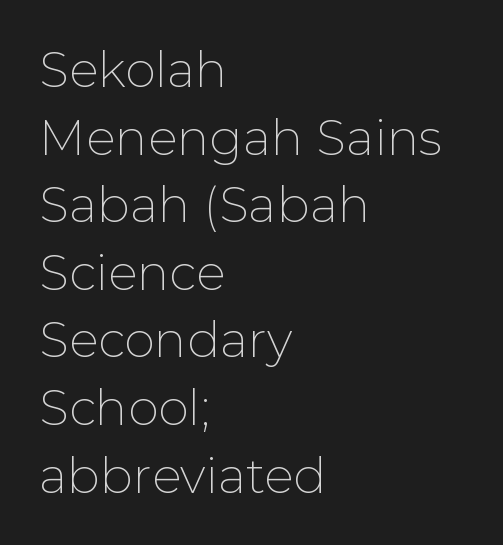
Q: Is the text bold? A: No.
Q: Is the text italic (slanted)? A: No, it is upright.
Q: Is the typeface a serif or a sans-serif typeface? A: Sans-serif.
Q: Is the text underlined? A: No.
Q: How is the paragraph aligned? A: Left-aligned.
Q: Is the spacing between letters normal or unusually wide? A: Normal.
Q: Is the spacing between lines tight, normal or loose? A: Normal.
Q: Width (condensed, normal, or wide)? A: Normal.
Q: Stroke contrast? A: Low.
Q: x-height? A: Medium.
Q: Monospaced? A: No.
